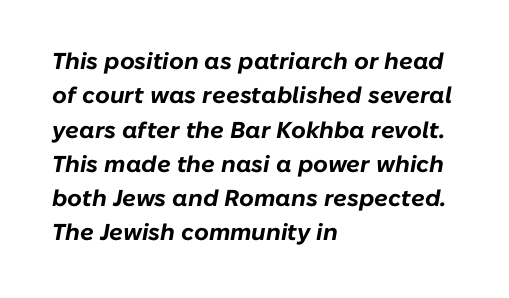
The image shows 23 px bold type, italic (leaning right); set left-aligned, normal line spacing (1.49x), normal letter spacing, not underlined.
